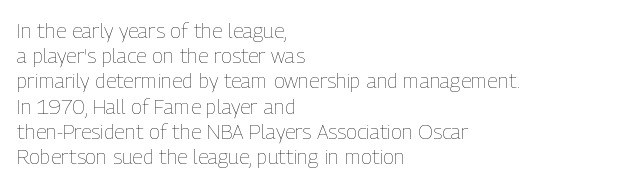
{"italic": "no", "bold": "no", "underline": "no", "align": "left", "line_spacing_ratio": 1.2, "letter_spacing": "normal", "letter_spacing_em": 0.0, "glyph_px": 21}
